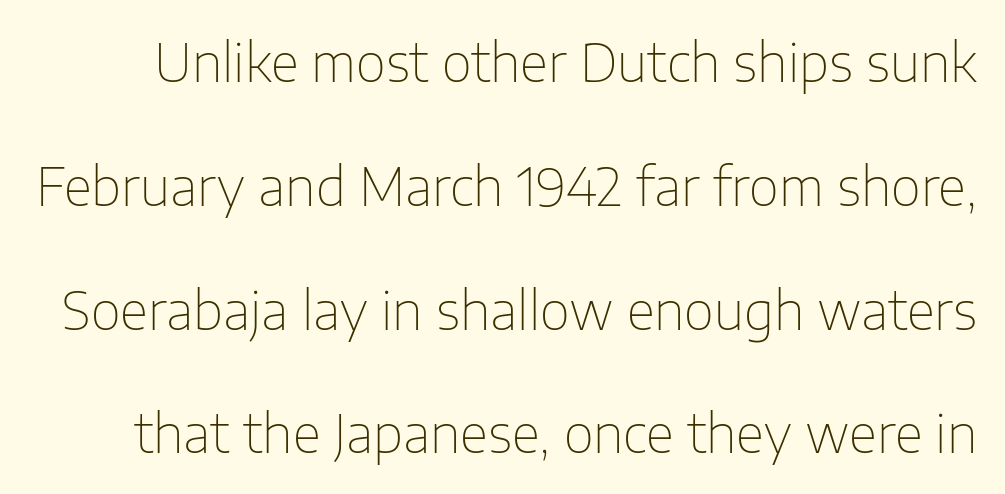
The image shows 52 px thin sans-serif type, upright; set loose line spacing (2.38x), normal letter spacing, not underlined; low stroke contrast and a medium x-height.
